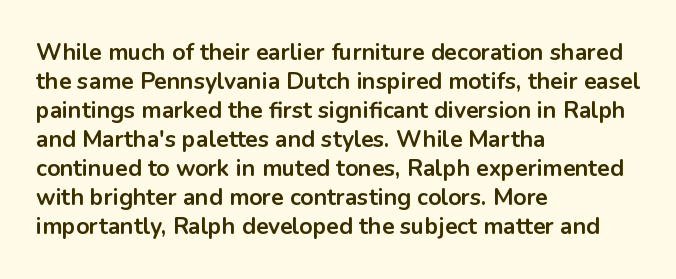
The image shows 23 px bold type, upright; set left-aligned, normal line spacing (1.26x), normal letter spacing, not underlined.
